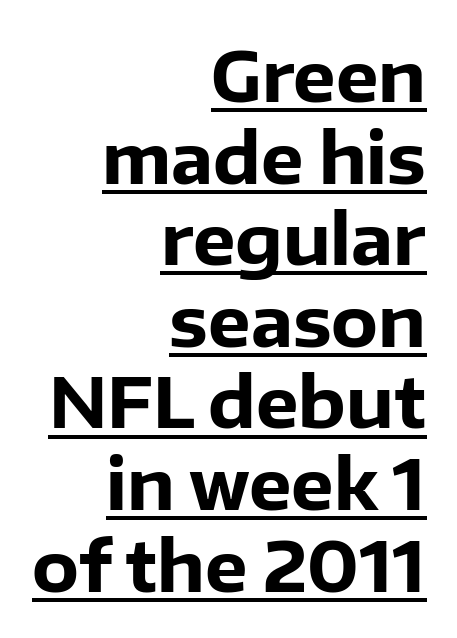
The typesetter chose a ragged-left arrangement here. Looks like someone drew a line under every word here. The gaps between neighbouring characters are ordinary and unremarkable. Italic: no, the glyphs are upright roman.
